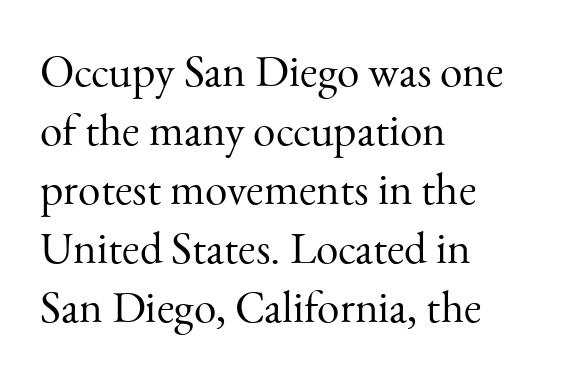
{"serif": "yes", "italic": "no", "bold": "no", "weight": "light", "width": "normal", "stroke_contrast": "medium", "x_height": "small", "monospaced": "no", "underline": "no", "align": "left", "line_spacing": "normal", "line_spacing_ratio": 1.31, "letter_spacing": "normal", "letter_spacing_em": 0.0, "glyph_px": 45}
